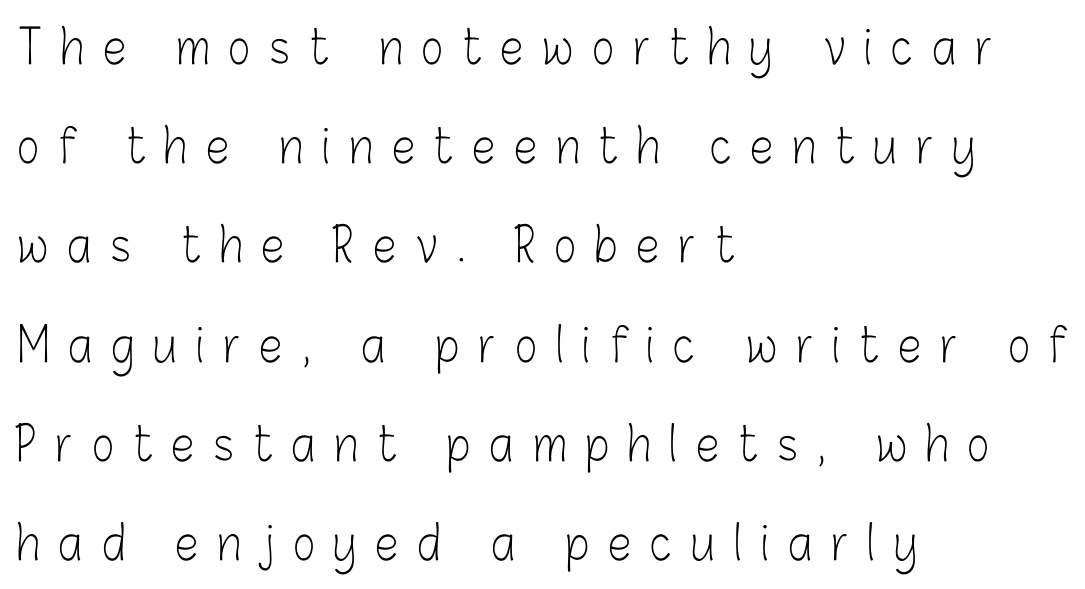
{"serif": "no", "italic": "no", "bold": "no", "weight": "light", "width": "condensed", "stroke_contrast": "low", "x_height": "medium", "monospaced": "no", "underline": "no", "align": "left", "line_spacing": "loose", "line_spacing_ratio": 2.11, "letter_spacing": "wide", "letter_spacing_em": 0.41, "glyph_px": 47}
